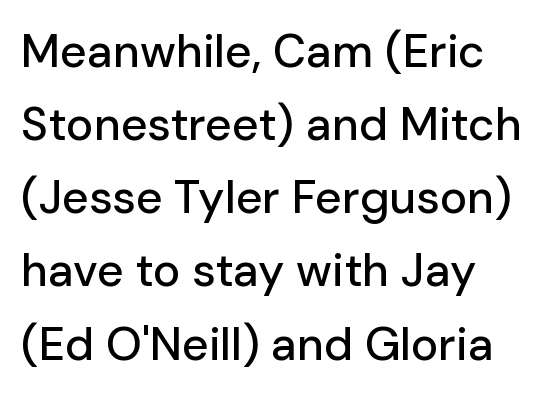
The image shows 46 px sans-serif type, upright; set left-aligned, normal line spacing (1.59x), normal letter spacing, not underlined; low stroke contrast and a medium x-height.
